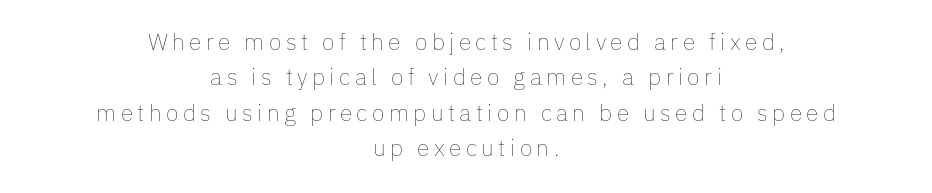
The image shows 23 px text type, upright; set centered, normal line spacing (1.54x), not underlined.
